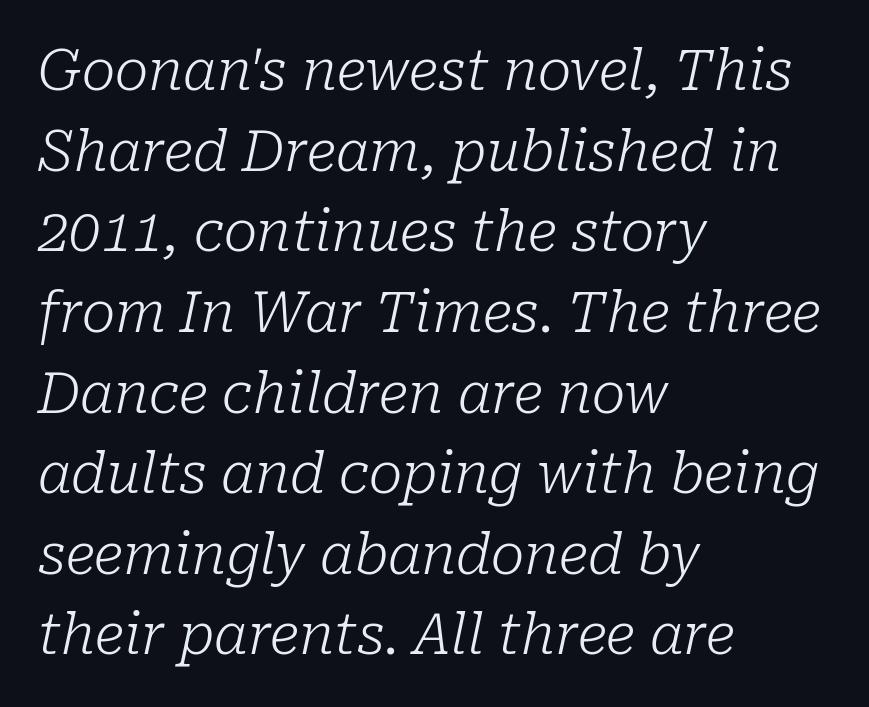
Q: Is the text bold? A: No.
Q: Is the text italic (slanted)? A: Yes, it leans right by about 10 degrees.
Q: Is the typeface a serif or a sans-serif typeface? A: Serif.
Q: Is the text underlined? A: No.
Q: How is the paragraph aligned? A: Left-aligned.
Q: Is the spacing between letters normal or unusually wide? A: Normal.
Q: Is the spacing between lines tight, normal or loose? A: Normal.
Q: Width (condensed, normal, or wide)? A: Normal.
Q: Stroke contrast? A: Low.
Q: x-height? A: Medium.
Q: Monospaced? A: No.
